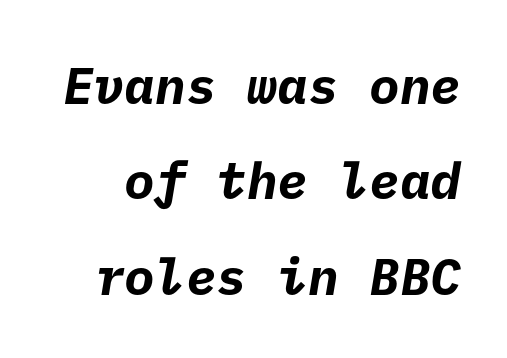
Q: Is the text bold? A: Yes.
Q: Is the typeface a serif or a sans-serif typeface? A: Sans-serif.
Q: Is the text underlined? A: No.
Q: Is the spacing between letters normal or unusually wide? A: Normal.
Q: Width (condensed, normal, or wide)? A: Normal.
Q: Stroke contrast? A: Low.
Q: x-height? A: Medium.
